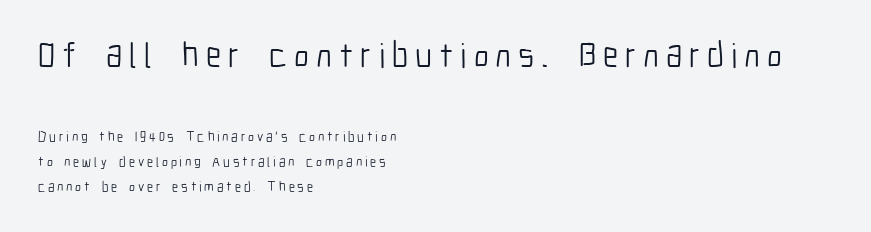
Q: Is the text bold? A: No.
Q: Is the text italic (slanted)? A: No, it is upright.
Q: Is the typeface a serif or a sans-serif typeface? A: Sans-serif.
Q: Is the text underlined? A: No.
Q: How is the paragraph aligned? A: Left-aligned.
Q: Is the spacing between letters normal or unusually wide? A: Unusually wide.
Q: Which block of text is set in a larger size, the first (top) or the second (bottom)? A: The first (top) one.
Q: Width (condensed, normal, or wide)? A: Condensed.
Q: Stroke contrast? A: Low.
Q: x-height? A: Medium.
Q: Monospaced? A: No.
